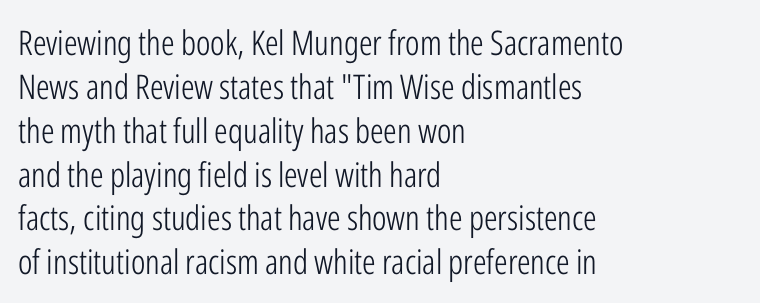
The image shows 34 px light, condensed sans-serif type, upright; set left-aligned, normal line spacing (1.29x), normal letter spacing, not underlined; low stroke contrast and a medium x-height.
